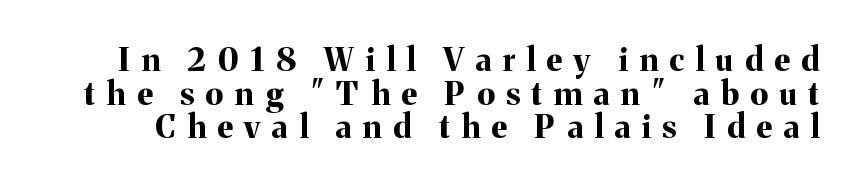
{"serif": "yes", "italic": "no", "bold": "yes", "weight": "bold", "width": "normal", "stroke_contrast": "medium", "x_height": "medium", "monospaced": "no", "underline": "no", "line_spacing": "tight", "line_spacing_ratio": 1.05, "letter_spacing": "wide", "letter_spacing_em": 0.36, "glyph_px": 32}
